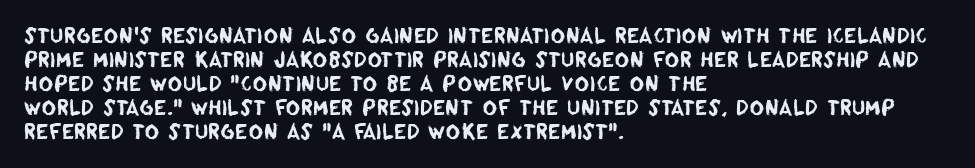
The image shows 20 px text type; set left-aligned, line spacing 1.2x, normal letter spacing, not underlined.
